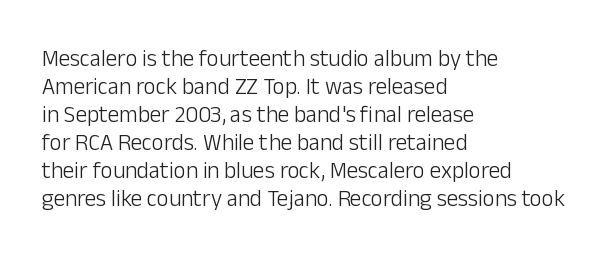
Q: Is the text bold? A: No.
Q: Is the text italic (slanted)? A: No, it is upright.
Q: Is the text underlined? A: No.
Q: How is the paragraph aligned? A: Left-aligned.
Q: Is the spacing between letters normal or unusually wide? A: Normal.
